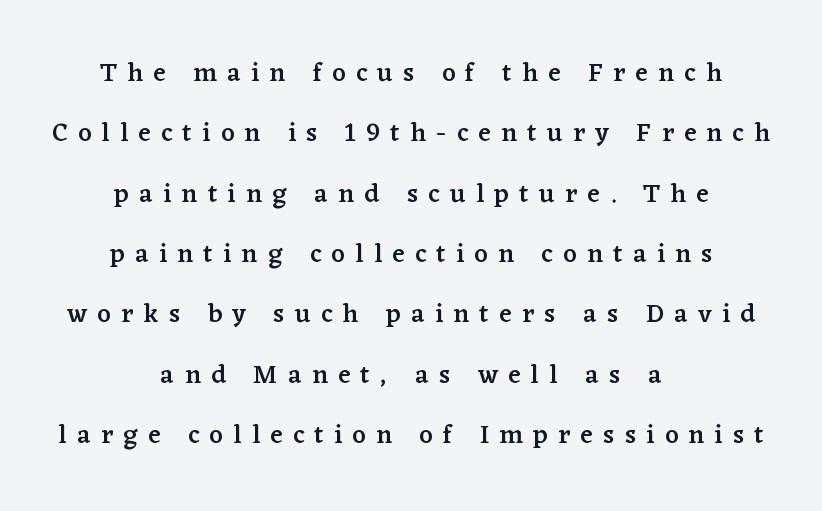
{"italic": "no", "bold": "semi", "underline": "no", "align": "center", "line_spacing": "loose", "line_spacing_ratio": 2.32, "letter_spacing": "wide", "letter_spacing_em": 0.4, "glyph_px": 26}
